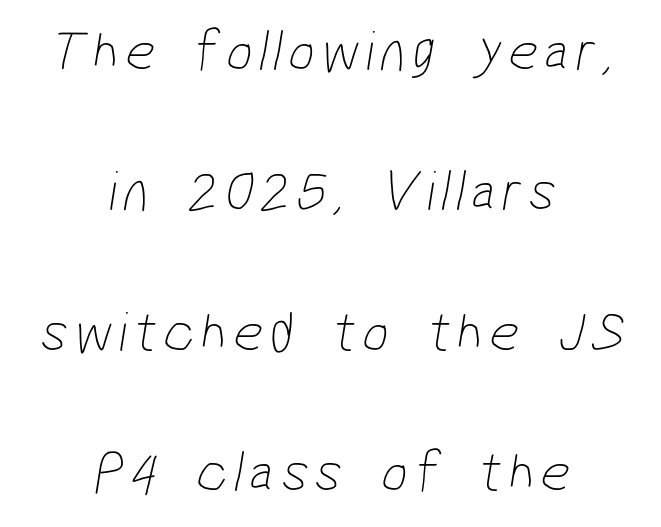
{"serif": "no", "bold": "no", "weight": "thin", "width": "condensed", "stroke_contrast": "low", "x_height": "medium", "monospaced": "no", "underline": "no", "align": "center", "line_spacing": "loose", "line_spacing_ratio": 2.42, "glyph_px": 58}
